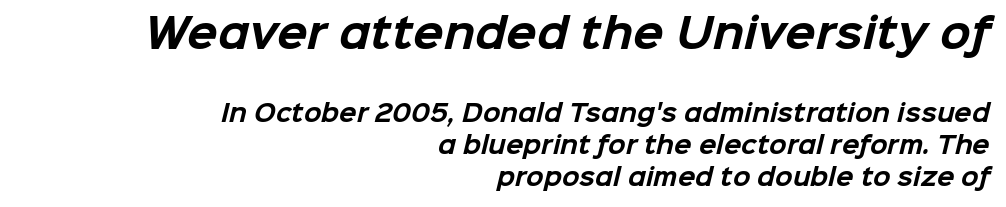
The image shows 40 px bold sans-serif type; set right-aligned, normal line spacing (1.38x), normal letter spacing, not underlined; the first (top) block is 1.74x larger; low stroke contrast and a medium x-height.
